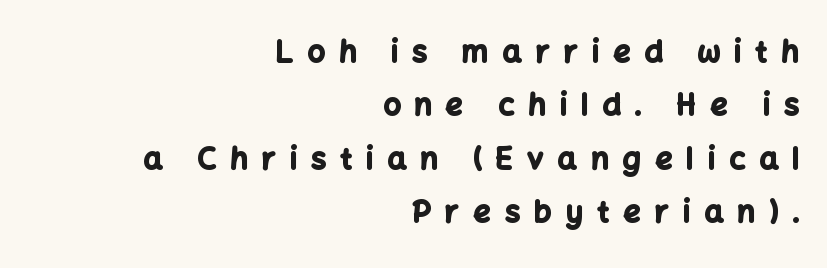
Q: Is the text bold? A: Yes.
Q: Is the text italic (slanted)? A: No, it is upright.
Q: Is the typeface a serif or a sans-serif typeface? A: Sans-serif.
Q: Is the text underlined? A: No.
Q: How is the paragraph aligned? A: Right-aligned.
Q: Is the spacing between letters normal or unusually wide? A: Unusually wide.
Q: Width (condensed, normal, or wide)? A: Normal.
Q: Stroke contrast? A: Low.
Q: x-height? A: Medium.
Q: Monospaced? A: No.
